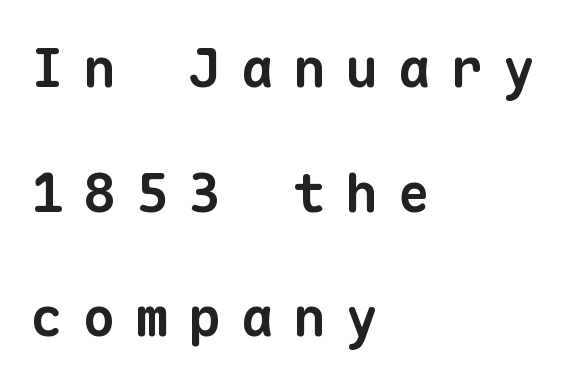
Q: Is the text bold? A: Yes.
Q: Is the typeface a serif or a sans-serif typeface? A: Sans-serif.
Q: Is the text underlined? A: No.
Q: How is the paragraph aligned? A: Left-aligned.
Q: Is the spacing between letters normal or unusually wide? A: Unusually wide.
Q: Is the spacing between lines tight, normal or loose? A: Loose.
Q: Width (condensed, normal, or wide)? A: Normal.
Q: Stroke contrast? A: Low.
Q: x-height? A: Medium.
Q: Monospaced? A: Yes.
